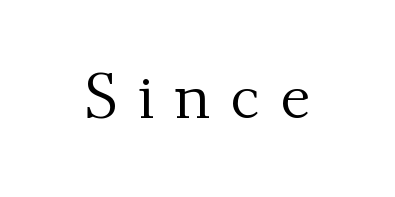
Looks like regular typesetting: each glyph gets only the width it needs. The font is comparable to plain body text, perhaps lighter. These lines have a slow, spaced-out rhythm from letter to letter. This sample uses a serif face. Posture: upright roman.
